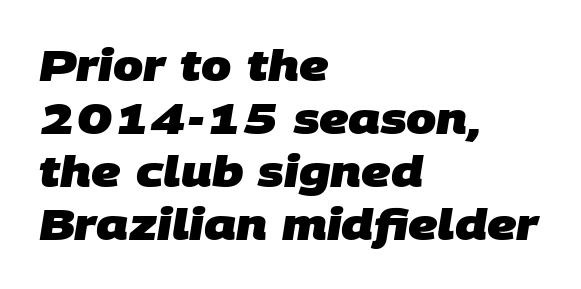
The image shows 43 px heavy sans-serif type; set left-aligned, line spacing 1.23x, normal letter spacing, not underlined; low stroke contrast and a large x-height.
